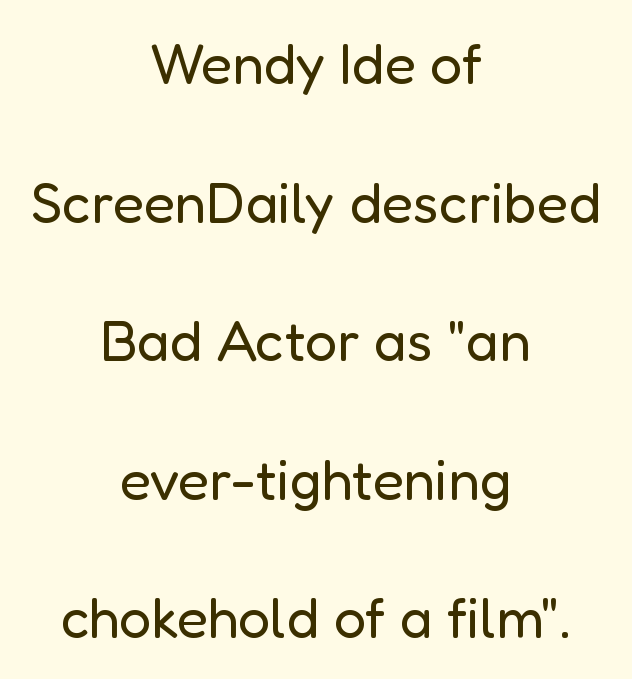
Q: Is the text bold? A: No.
Q: Is the text italic (slanted)? A: No, it is upright.
Q: Is the typeface a serif or a sans-serif typeface? A: Sans-serif.
Q: Is the text underlined? A: No.
Q: How is the paragraph aligned? A: Centered.
Q: Is the spacing between letters normal or unusually wide? A: Normal.
Q: Is the spacing between lines tight, normal or loose? A: Loose.
Q: Width (condensed, normal, or wide)? A: Normal.
Q: Stroke contrast? A: Low.
Q: x-height? A: Medium.
Q: Monospaced? A: No.
